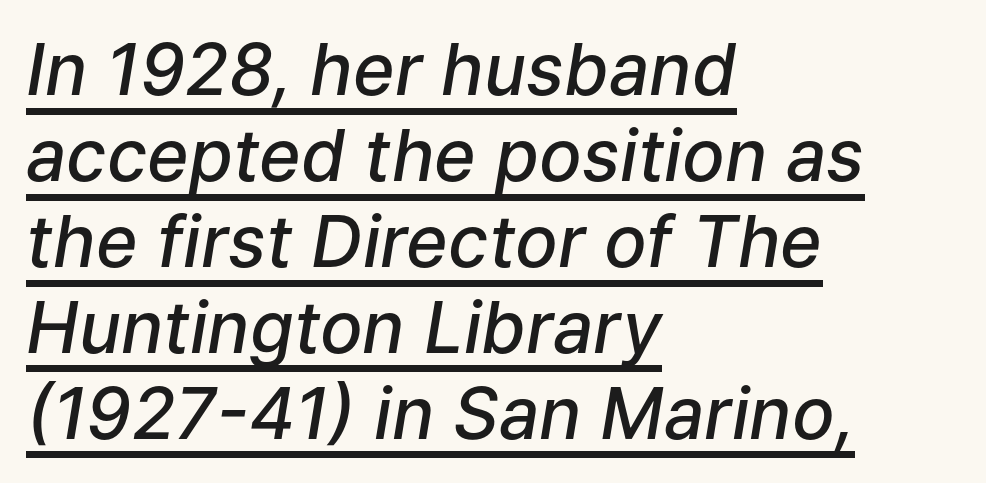
{"italic": "yes", "lean": "right", "slant_degrees": 9, "bold": "semi", "weight": "semibold", "width": "normal", "stroke_contrast": "low", "x_height": "medium", "monospaced": "no", "underline": "yes", "align": "left", "line_spacing_ratio": 1.21, "letter_spacing": "normal", "letter_spacing_em": 0.0, "glyph_px": 71}
